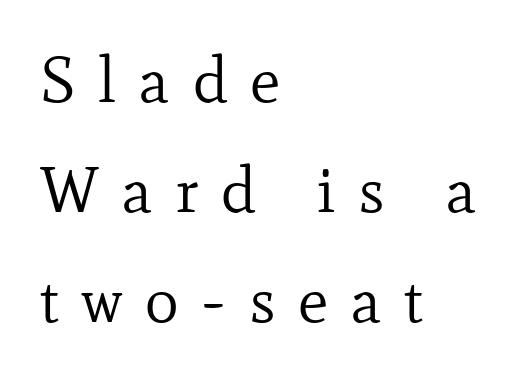
Is this a fixed-width face? No — the glyphs have proportional, varying widths. The specimen omits any rule beneath the text block's lines. The type is letterspaced generously, with wide tracking. Nothing heavy about these letters — not bold at all. Unlike italic type, these characters show no tilt at all. Is this a sans? No — the strokes have serifs.
